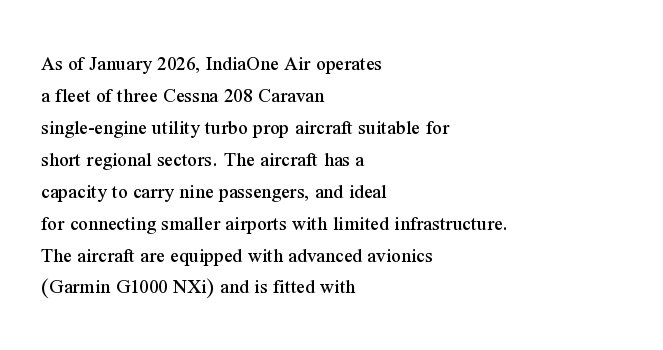
Spacing between characters is what you'd get straight out of the box. This sample is left-justified, so line endings fall wherever the words run out. Has an underline been added? It has not. Evenly set lines give the paragraph a standard silhouette. You can tell it's not italic because the verticals are truly vertical.
